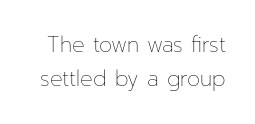
The image shows 21 px text type, upright; set normal line spacing (1.6x), normal letter spacing, not underlined.
